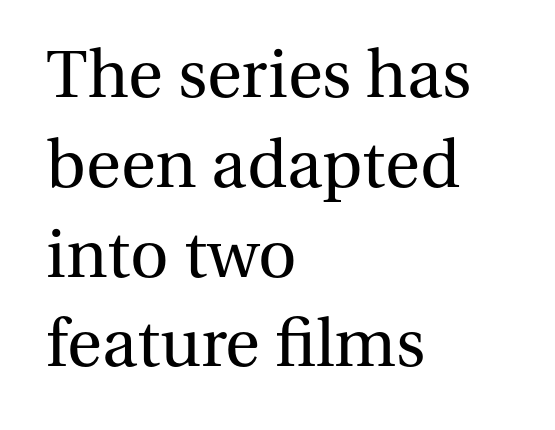
The image shows 67 px regular-weight serif type, upright; set left-aligned, normal line spacing (1.34x), normal letter spacing, not underlined; medium stroke contrast and a medium x-height.
